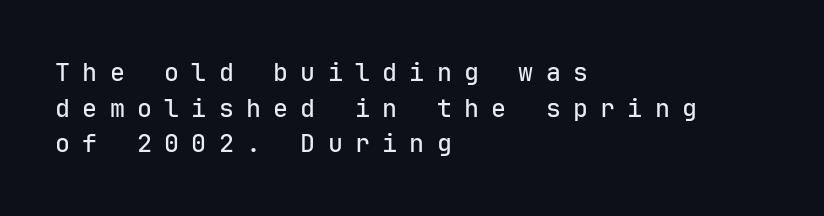
The image shows 25 px text type, upright; set left-aligned, normal line spacing (1.43x), unusually wide letter spacing (+0.49 em), not underlined.
